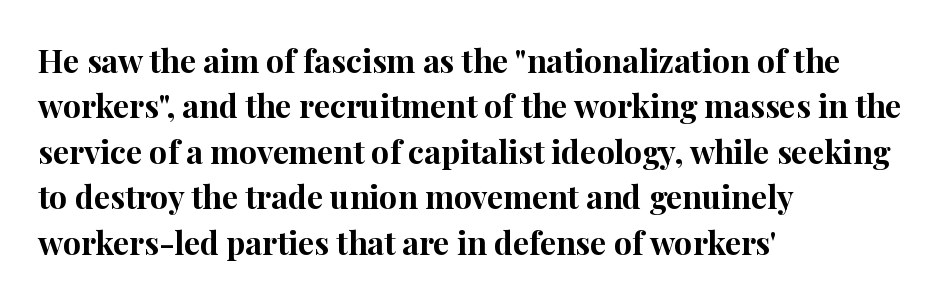
{"serif": "yes", "italic": "no", "bold": "yes", "weight": "bold", "width": "normal", "stroke_contrast": "high", "x_height": "medium", "monospaced": "no", "underline": "no", "align": "left", "line_spacing": "normal", "line_spacing_ratio": 1.42, "letter_spacing": "normal", "letter_spacing_em": 0.0, "glyph_px": 32}
